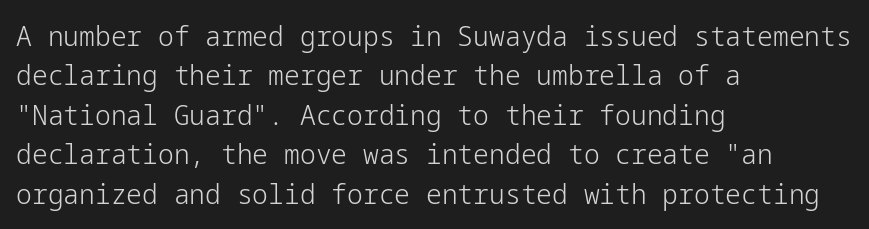
Q: Is the text bold? A: No.
Q: Is the text italic (slanted)? A: No, it is upright.
Q: Is the typeface a serif or a sans-serif typeface? A: Sans-serif.
Q: Is the text underlined? A: No.
Q: How is the paragraph aligned? A: Left-aligned.
Q: Is the spacing between letters normal or unusually wide? A: Normal.
Q: Is the spacing between lines tight, normal or loose? A: Normal.
Q: Width (condensed, normal, or wide)? A: Normal.
Q: Stroke contrast? A: Low.
Q: x-height? A: Medium.
